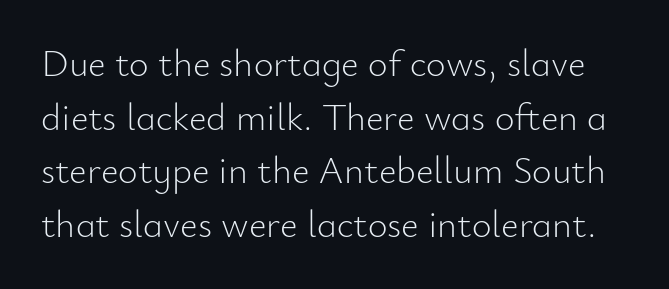
{"serif": "no", "italic": "no", "bold": "no", "weight": "light", "width": "normal", "stroke_contrast": "low", "x_height": "small", "monospaced": "no", "underline": "no", "line_spacing": "normal", "line_spacing_ratio": 1.41, "letter_spacing": "normal", "letter_spacing_em": 0.0, "glyph_px": 38}
